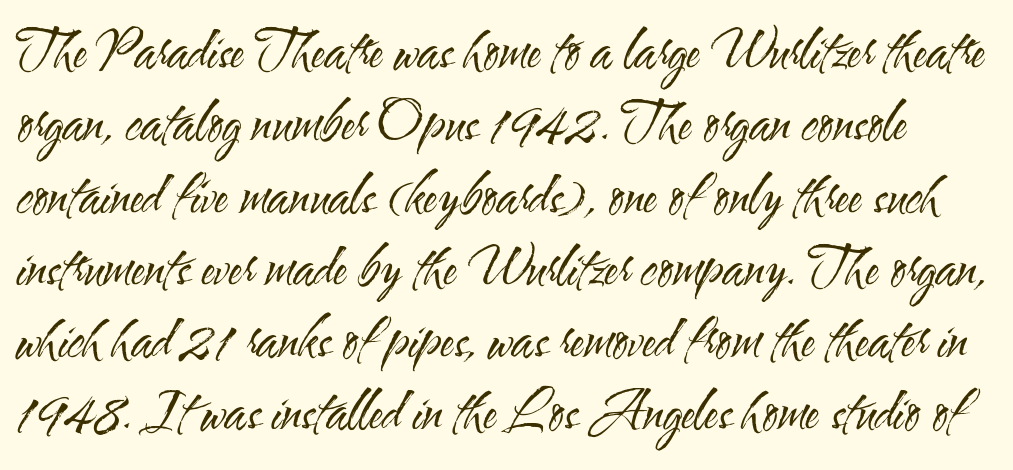
Q: Is the text bold? A: No.
Q: Is the text italic (slanted)? A: Yes.
Q: Is the typeface a serif or a sans-serif typeface? A: Sans-serif.
Q: Is the text underlined? A: No.
Q: Is the spacing between letters normal or unusually wide? A: Normal.
Q: Is the spacing between lines tight, normal or loose? A: Normal.
Q: Width (condensed, normal, or wide)? A: Condensed.
Q: Stroke contrast? A: Medium.
Q: x-height? A: Small.
Q: Monospaced? A: No.
